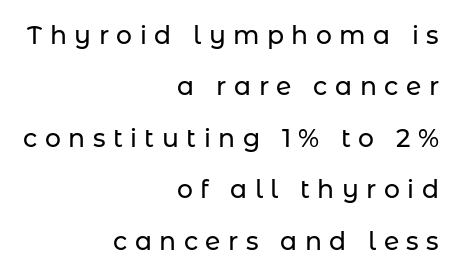
{"italic": "no", "underline": "no", "align": "right", "line_spacing": "loose", "line_spacing_ratio": 2.06, "letter_spacing": "wide", "letter_spacing_em": 0.3, "glyph_px": 25}
